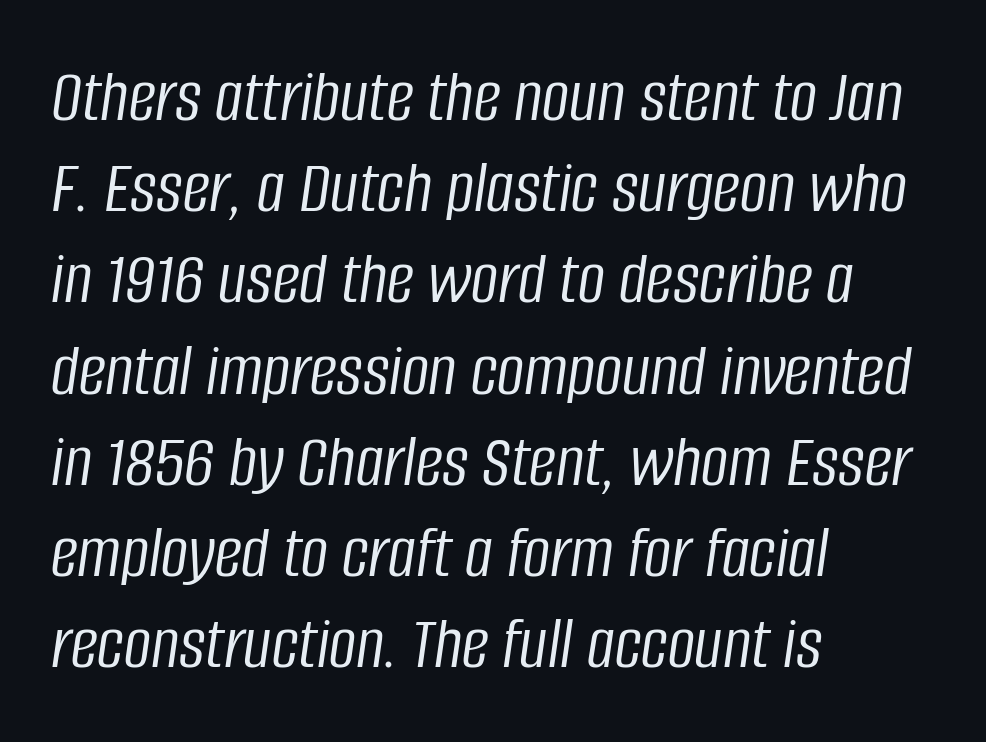
Q: Is the text bold? A: No.
Q: Is the text italic (slanted)? A: Yes, it leans right by about 8 degrees.
Q: Is the text underlined? A: No.
Q: How is the paragraph aligned? A: Left-aligned.
Q: Is the spacing between letters normal or unusually wide? A: Normal.
Q: Width (condensed, normal, or wide)? A: Condensed.
Q: Stroke contrast? A: Low.
Q: x-height? A: Large.
Q: Monospaced? A: No.
